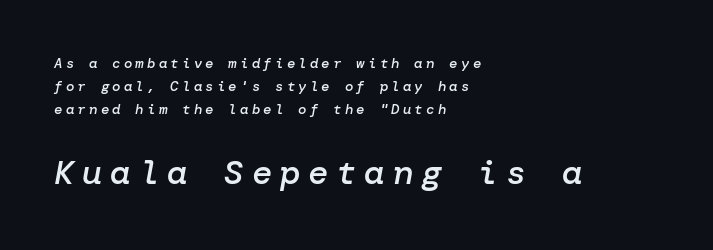
The image shows 34 px semibold type, italic (leaning right); set left-aligned, normal line spacing (1.64x), unusually wide letter spacing (+0.23 em), not underlined; the second (bottom) block is 2.43x larger; low stroke contrast and a medium x-height.
